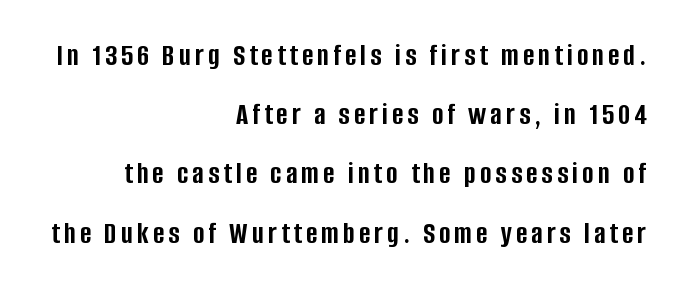
The image shows 31 px semibold, condensed sans-serif type, upright; set right-aligned, loose line spacing (1.91x), not underlined; low stroke contrast and a large x-height.
